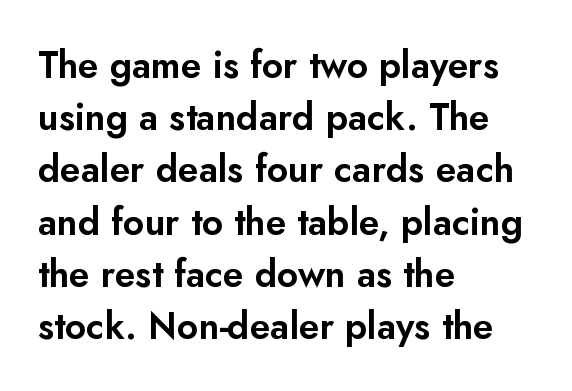
This sample keeps an unexceptional amount of space between lines. The glyphs in this specimen are sans serif. Any mark beneath the type? The region is blank. Inter-character spacing is left at the font's built-in metrics. Typeset ragged right — the left edge is the straight one.
